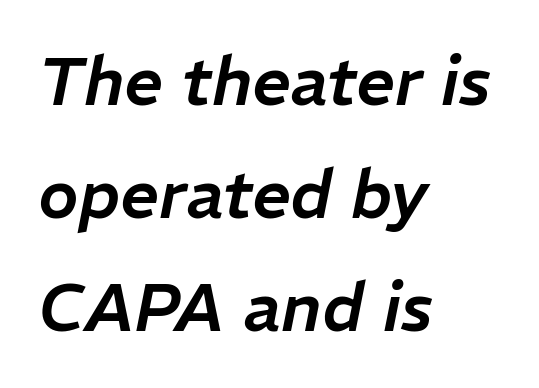
{"italic": "yes", "lean": "right", "slant_degrees": 11, "width": "normal", "stroke_contrast": "low", "x_height": "medium", "monospaced": "no", "underline": "no", "align": "left", "line_spacing": "normal", "line_spacing_ratio": 1.66, "letter_spacing": "normal", "letter_spacing_em": 0.0, "glyph_px": 68}
